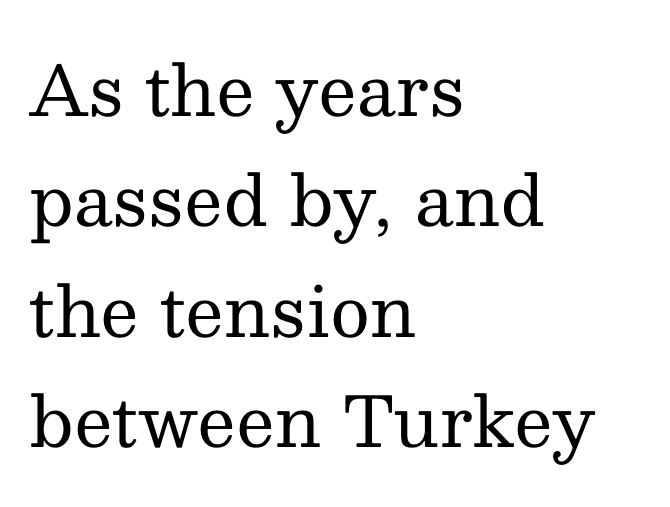
Q: Is the text bold? A: No.
Q: Is the text italic (slanted)? A: No, it is upright.
Q: Is the typeface a serif or a sans-serif typeface? A: Serif.
Q: Is the text underlined? A: No.
Q: How is the paragraph aligned? A: Left-aligned.
Q: Is the spacing between letters normal or unusually wide? A: Normal.
Q: Is the spacing between lines tight, normal or loose? A: Normal.
Q: Width (condensed, normal, or wide)? A: Normal.
Q: Stroke contrast? A: Medium.
Q: x-height? A: Medium.
Q: Monospaced? A: No.
